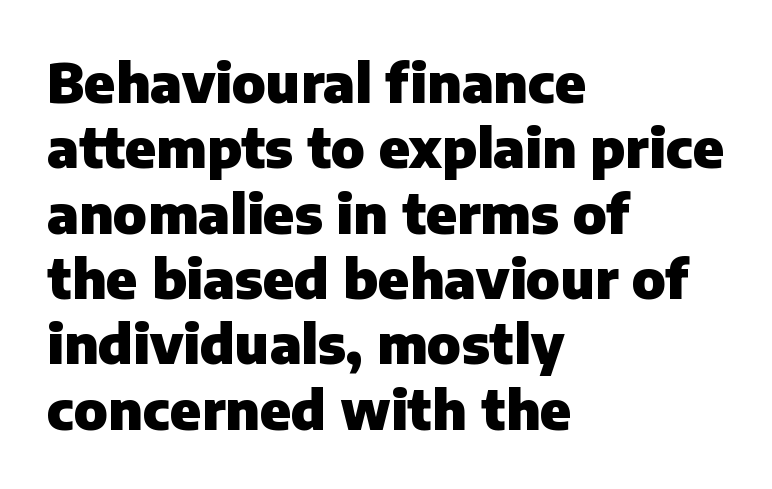
The image shows 54 px heavy sans-serif type, upright; set left-aligned, line spacing 1.21x, normal letter spacing, not underlined; low stroke contrast and a medium x-height.
